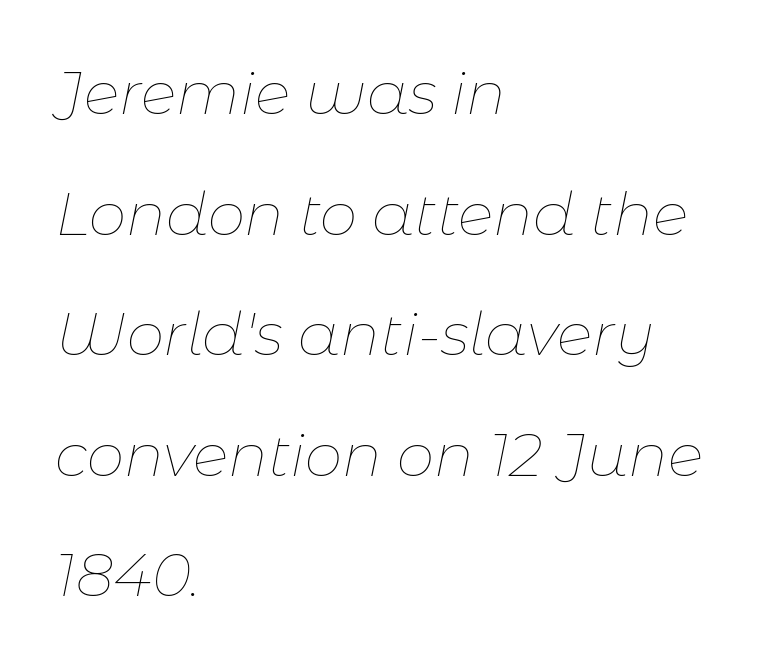
{"italic": "yes", "lean": "right", "slant_degrees": 11, "bold": "no", "weight": "thin", "width": "normal", "stroke_contrast": "low", "x_height": "medium", "monospaced": "no", "underline": "no", "align": "left", "line_spacing": "loose", "line_spacing_ratio": 2.01, "letter_spacing": "normal", "letter_spacing_em": 0.0, "glyph_px": 60}
